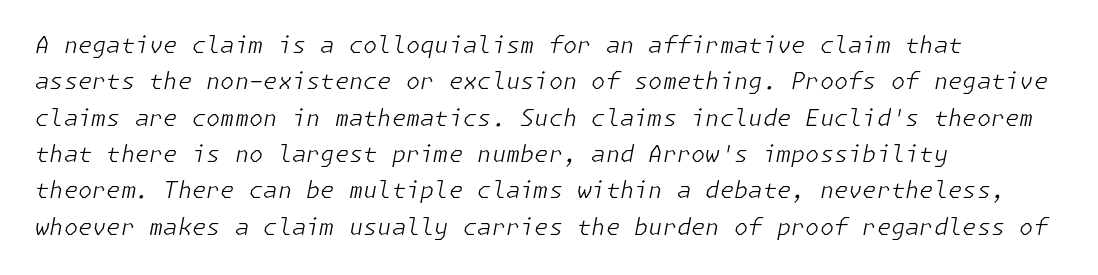
The image shows 23 px text type, italic (leaning right); set left-aligned, normal line spacing (1.58x), normal letter spacing, not underlined.
